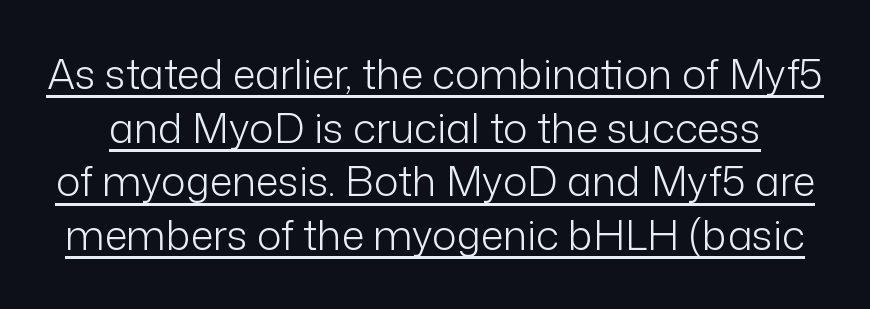
The string is rendered with underlining switched on. Ink coverage per letter is moderate at most. Normally led — the rows are evenly, conventionally spaced. Posture: vertical.
